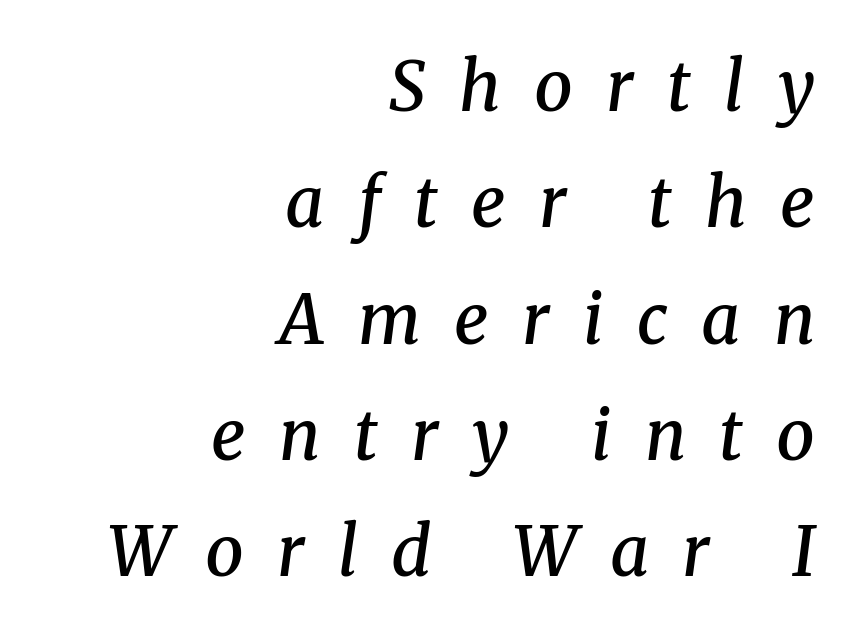
The image shows 68 px semibold serif type, italic (leaning right); set right-aligned, line spacing 1.71x, unusually wide letter spacing (+0.49 em), not underlined; medium stroke contrast and a medium x-height.
